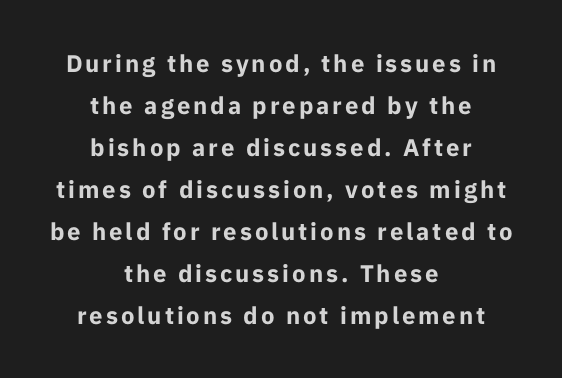
The image shows 24 px bold type, upright; set centered, line spacing 1.75x, not underlined.
